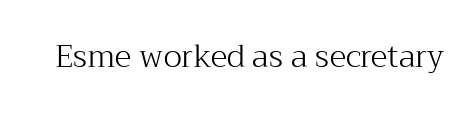
Default kerning and tracking; the words read as compact shapes. The area under the type is left untouched. The specimen reads as upright at a glance. Ink coverage per letter is moderate at most.
